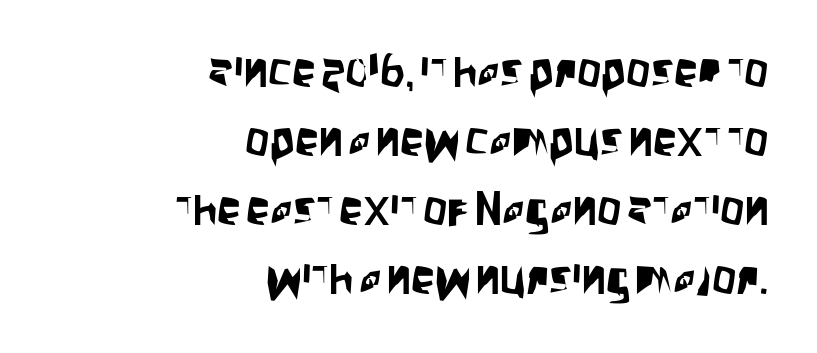
{"serif": "no", "italic": "no", "width": "condensed", "stroke_contrast": "low", "x_height": "large", "monospaced": "no", "underline": "no", "align": "right", "line_spacing": "normal", "line_spacing_ratio": 1.44, "letter_spacing": "normal", "letter_spacing_em": 0.0, "glyph_px": 48}
